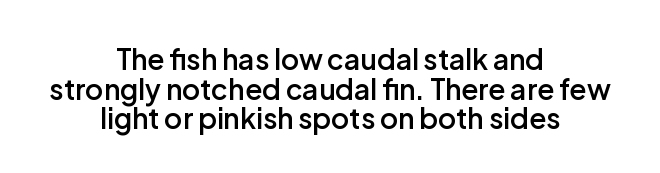
{"serif": "no", "italic": "no", "bold": "semi", "weight": "semibold", "width": "normal", "stroke_contrast": "low", "x_height": "medium", "monospaced": "no", "underline": "no", "align": "center", "line_spacing": "tight", "line_spacing_ratio": 1.06, "letter_spacing": "normal", "letter_spacing_em": 0.0, "glyph_px": 28}
